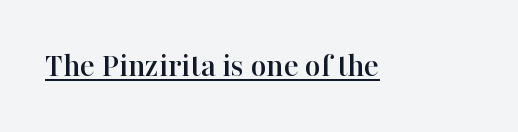
{"serif": "yes", "italic": "no", "width": "normal", "stroke_contrast": "high", "x_height": "medium", "monospaced": "no", "underline": "yes", "letter_spacing": "normal", "letter_spacing_em": 0.0, "glyph_px": 34}
